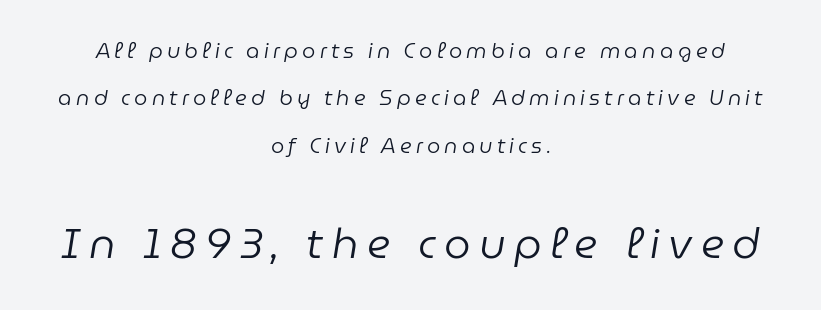
The image shows 42 px regular-weight type, italic (leaning right); set centered, loose line spacing (2.26x), unusually wide letter spacing (+0.2 em), not underlined; the second (bottom) block is 2.0x larger; low stroke contrast and a medium x-height.
